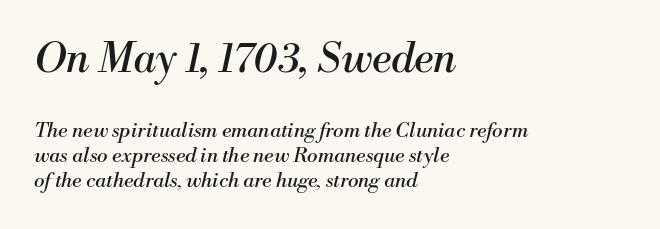
{"serif": "yes", "italic": "yes", "lean": "right", "slant_degrees": 13, "bold": "no", "weight": "regular", "width": "normal", "stroke_contrast": "medium", "x_height": "small", "monospaced": "no", "underline": "no", "align": "left", "line_spacing": "normal", "line_spacing_ratio": 1.25, "letter_spacing": "normal", "letter_spacing_em": 0.0, "larger_block": "first", "size_ratio": 2.05, "glyph_px": 41}
